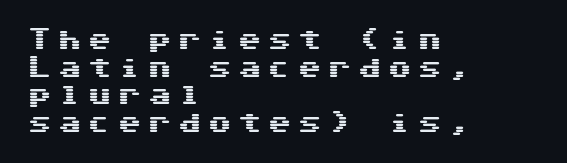
{"italic": "no", "underline": "no", "align": "left", "line_spacing": "tight", "line_spacing_ratio": 1.15, "letter_spacing": "wide", "letter_spacing_em": 0.25, "glyph_px": 24}
